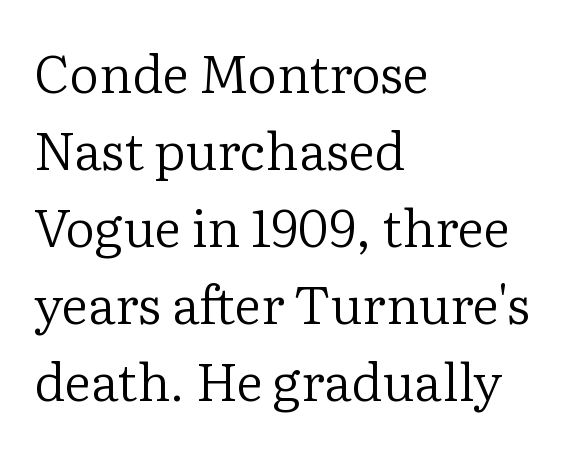
Note: serifs present on the glyphs. A normal amount of white space separates one row of letters from the next. The type is set solid horizontally, with unmodified tracking. Stems here are at most as thick as an everyday book face. Characters remain perfectly vertical along every line. A bare baseline throughout the passage.
